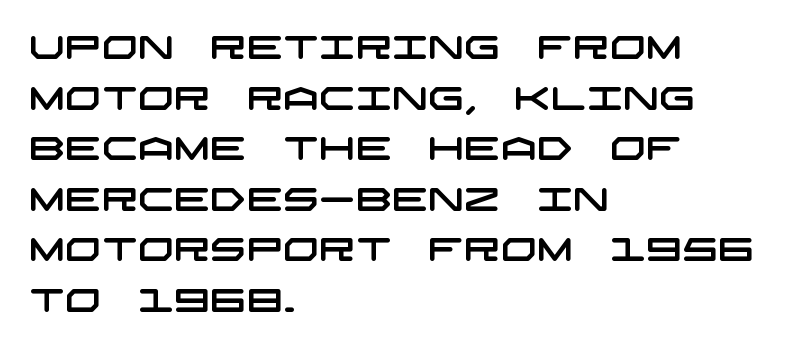
The string is rendered with underlining switched off. One-word summary of the alignment: left. Look at the tracking — it's just the regular setting, nothing added. Rows of type keep a routine distance in the vertical direction. You can tell from the bare stems that sans-serif type was used.
